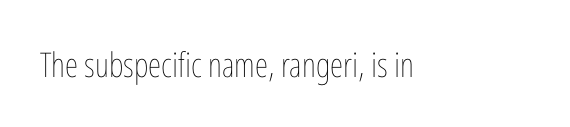
The image shows 34 px thin, condensed type, upright; set normal letter spacing, not underlined; low stroke contrast and a medium x-height.
